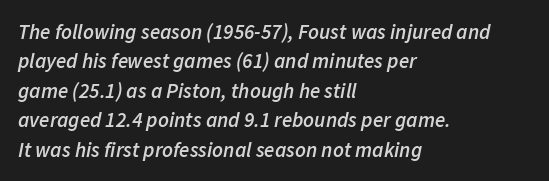
This is the in-between weight designers call semibold or demi. In terms of leading, this rendering sits right in the middle. Is the letter spacing exaggerated? No — it looks like the ordinary default. Rule under the text: the space is simply empty. Yep, that's italic — everything's leaning.
